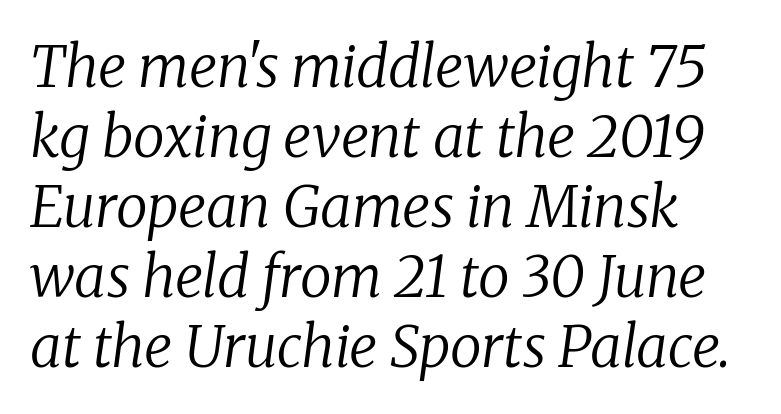
{"serif": "yes", "italic": "yes", "lean": "right", "slant_degrees": 8, "bold": "no", "weight": "regular", "width": "normal", "stroke_contrast": "low", "x_height": "medium", "monospaced": "no", "underline": "no", "align": "left", "line_spacing_ratio": 1.23, "letter_spacing": "normal", "letter_spacing_em": 0.0, "glyph_px": 57}
